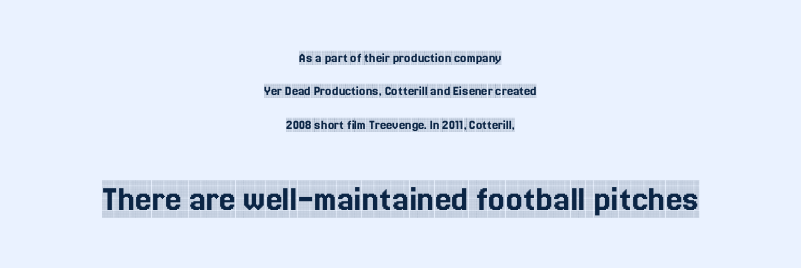
Each word holds together tightly as a unit, with standard inter-letter gaps. Type style note: has serifs. This sample trades compactness for vertical openness between lines. This sample has the flowing, uneven cadence of proportional lettering. A clean baseline with only descenders dipping below it. Block two is the big one; block one sits smaller above it.
